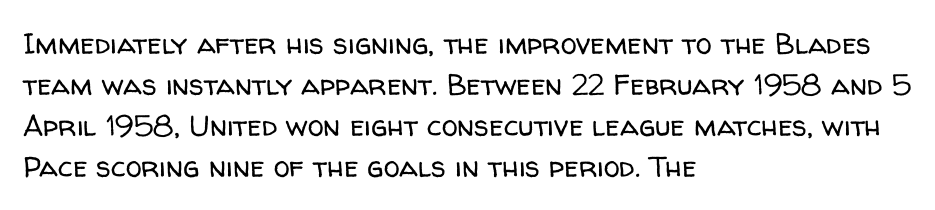
Stroke mass is kept to a normal reading level or below. Summary of vertical rhythm: regular, with standard interline spacing. The letterforms sit shoulder to shoulder at normal distance. Do the characters align in a grid? No, the font is proportional. Unlike a traditional serif, this face leaves its strokes unadorned. Italic? Not at all — the glyphs are vertical.
